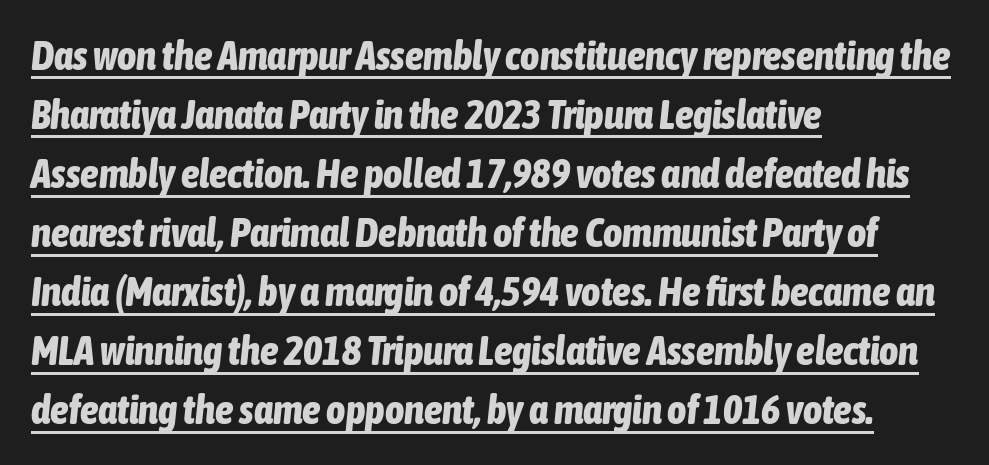
{"italic": "yes", "lean": "right", "slant_degrees": 6, "bold": "yes", "weight": "bold", "width": "condensed", "stroke_contrast": "low", "x_height": "medium", "monospaced": "no", "underline": "yes", "align": "left", "line_spacing": "normal", "line_spacing_ratio": 1.44, "letter_spacing": "normal", "letter_spacing_em": 0.0, "glyph_px": 41}
